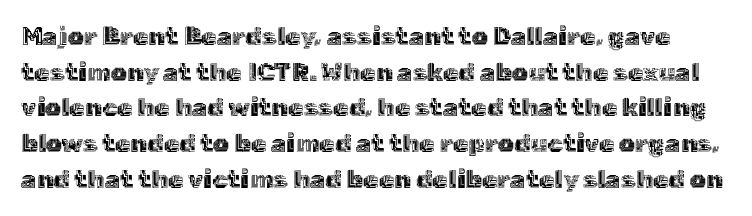
{"italic": "no", "underline": "no", "line_spacing": "normal", "line_spacing_ratio": 1.43, "letter_spacing": "normal", "letter_spacing_em": 0.0, "glyph_px": 25}
